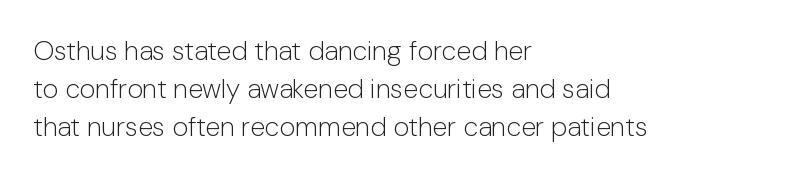
{"italic": "no", "bold": "no", "underline": "no", "align": "left", "line_spacing": "normal", "line_spacing_ratio": 1.4, "letter_spacing": "normal", "letter_spacing_em": 0.0, "glyph_px": 27}
